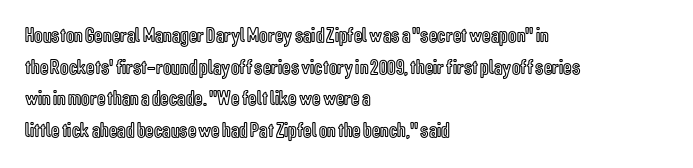
{"italic": "no", "underline": "no", "align": "left", "line_spacing": "normal", "line_spacing_ratio": 1.51, "letter_spacing": "normal", "letter_spacing_em": 0.0, "glyph_px": 21}
